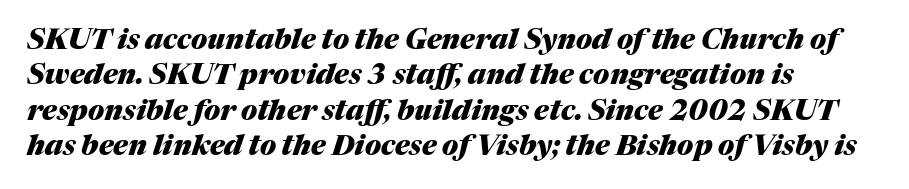
The line texture is even and compact thanks to regular tracking. How heavy is the stroke? Heavy — this is a bold. Rows of type keep a routine distance in the vertical direction. Has an underline been added? It has not. Short and long lines alike share a common starting point at left. Note the varied advance widths — an 'i' is clearly narrower than an 'm'.
